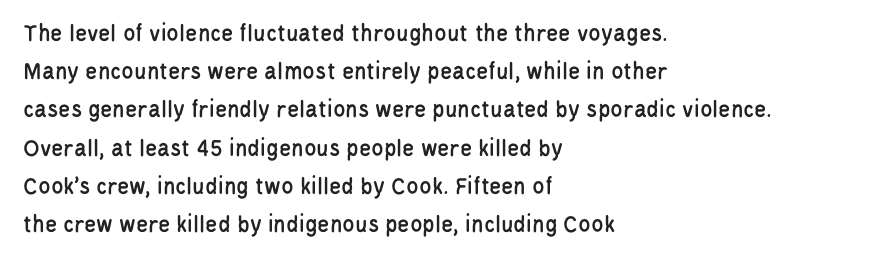
Descenders hang freely into open space. Teacher's note: observe the even left margin — that is flush-left alignment. The vertical gap from one line to the next is medium. If you drew a line through each stem, it would be perfectly vertical. The letters sit at their default tracking, neither squeezed nor spread.
